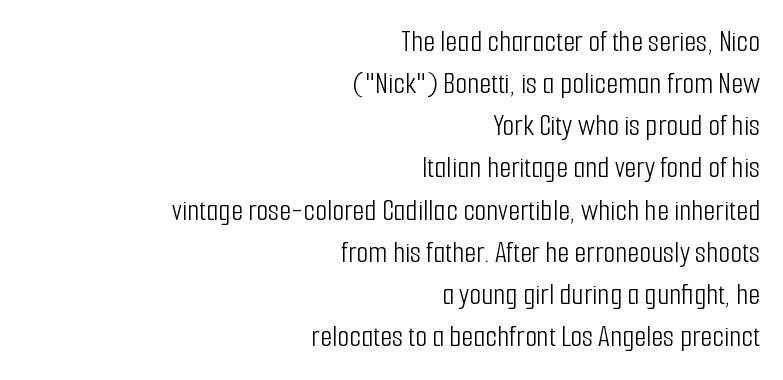
The words here are not underlined. This sample has the flowing, uneven cadence of proportional lettering. In terms of leading, this rendering sits right in the middle. A roman cut, with each character standing at attention. A typesetter would label this face a sans. The passage shown has conventional tracking throughout.
